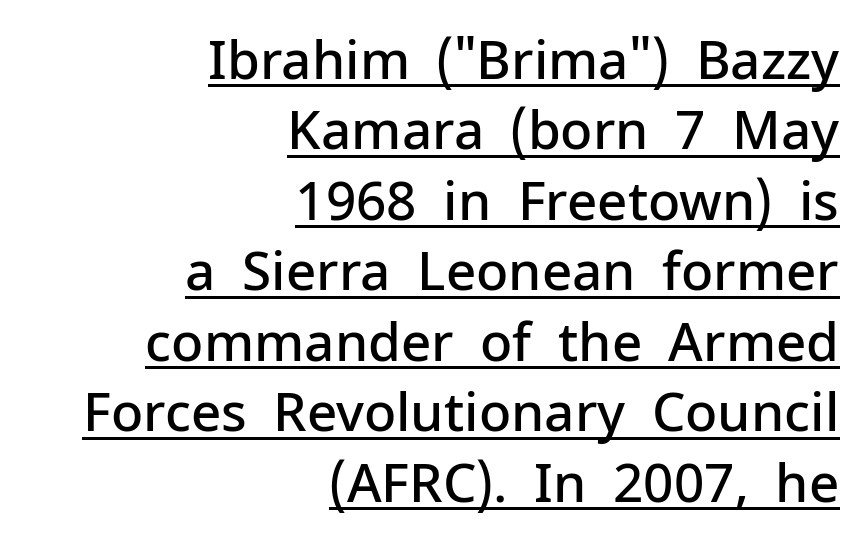
Q: Is the text bold? A: Semi-bold.
Q: Is the text italic (slanted)? A: No, it is upright.
Q: Is the typeface a serif or a sans-serif typeface? A: Sans-serif.
Q: Is the text underlined? A: Yes.
Q: How is the paragraph aligned? A: Right-aligned.
Q: Is the spacing between letters normal or unusually wide? A: Normal.
Q: Is the spacing between lines tight, normal or loose? A: Normal.
Q: Width (condensed, normal, or wide)? A: Normal.
Q: Stroke contrast? A: Low.
Q: x-height? A: Medium.
Q: Monospaced? A: No.
